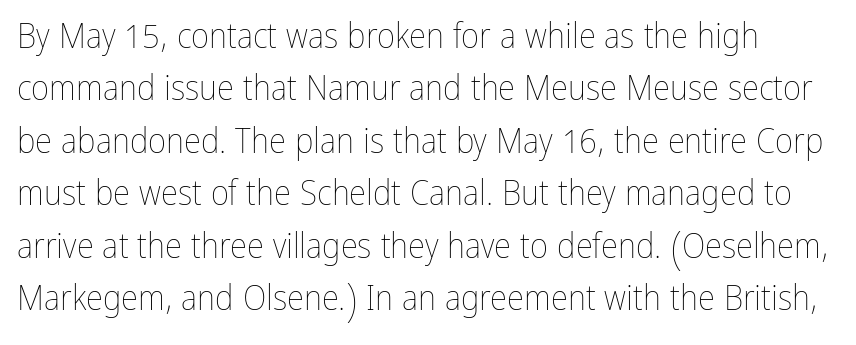
Q: Is the text bold? A: No.
Q: Is the text italic (slanted)? A: No, it is upright.
Q: Is the text underlined? A: No.
Q: Is the spacing between letters normal or unusually wide? A: Normal.
Q: Is the spacing between lines tight, normal or loose? A: Normal.
Q: Width (condensed, normal, or wide)? A: Condensed.
Q: Stroke contrast? A: Low.
Q: x-height? A: Medium.
Q: Monospaced? A: No.
